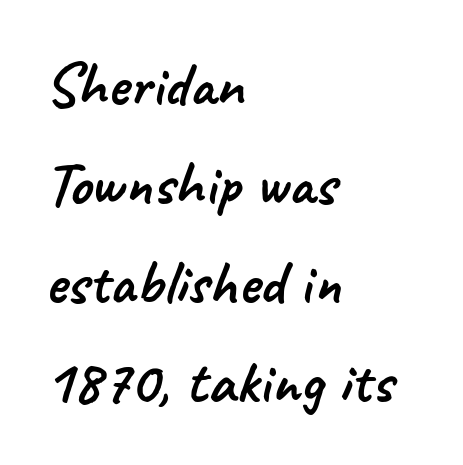
{"serif": "no", "width": "normal", "stroke_contrast": "low", "x_height": "small", "monospaced": "no", "underline": "no", "align": "left", "line_spacing": "normal", "line_spacing_ratio": 1.57, "letter_spacing": "normal", "letter_spacing_em": 0.0, "glyph_px": 63}
